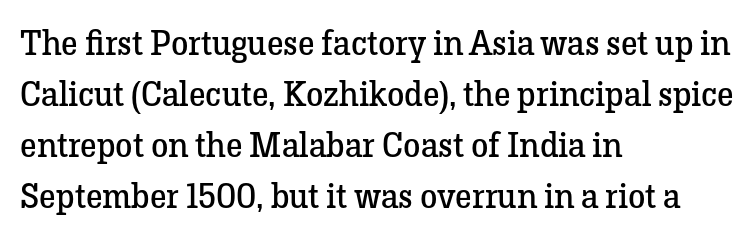
The image shows 35 px regular-weight serif type, upright; set left-aligned, normal line spacing (1.46x), normal letter spacing, not underlined; low stroke contrast and a medium x-height.
